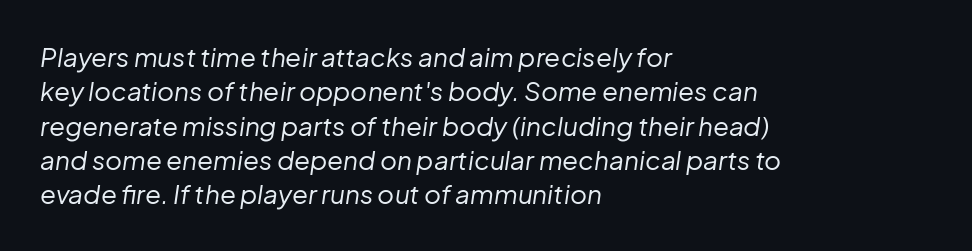
Q: Is the text bold? A: No.
Q: Is the text italic (slanted)? A: Yes, it leans right by about 8 degrees.
Q: Is the text underlined? A: No.
Q: How is the paragraph aligned? A: Left-aligned.
Q: Is the spacing between letters normal or unusually wide? A: Normal.
Q: Is the spacing between lines tight, normal or loose? A: Normal.
